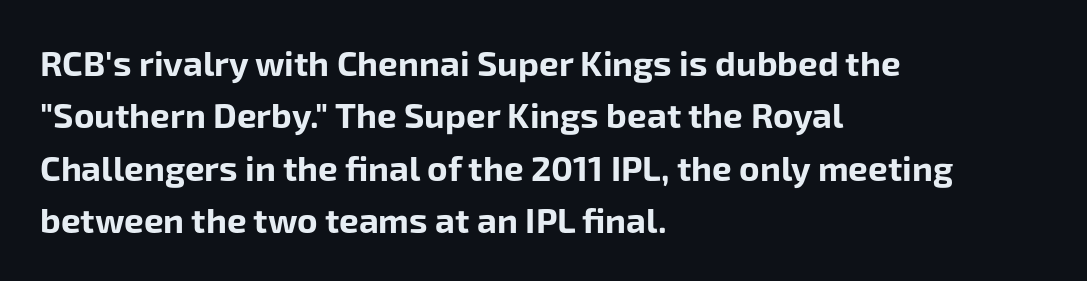
Q: Is the text bold? A: Yes.
Q: Is the text italic (slanted)? A: No, it is upright.
Q: Is the typeface a serif or a sans-serif typeface? A: Sans-serif.
Q: Is the text underlined? A: No.
Q: How is the paragraph aligned? A: Left-aligned.
Q: Is the spacing between letters normal or unusually wide? A: Normal.
Q: Is the spacing between lines tight, normal or loose? A: Normal.
Q: Width (condensed, normal, or wide)? A: Normal.
Q: Stroke contrast? A: Low.
Q: x-height? A: Medium.
Q: Monospaced? A: No.
